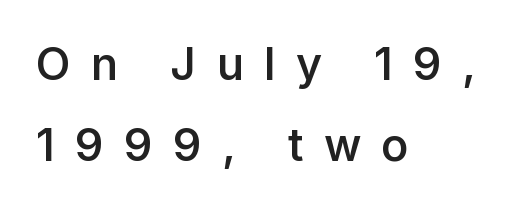
Q: Is the text bold? A: Semi-bold.
Q: Is the text italic (slanted)? A: No, it is upright.
Q: Is the typeface a serif or a sans-serif typeface? A: Sans-serif.
Q: Is the text underlined? A: No.
Q: How is the paragraph aligned? A: Left-aligned.
Q: Is the spacing between letters normal or unusually wide? A: Unusually wide.
Q: Width (condensed, normal, or wide)? A: Normal.
Q: Stroke contrast? A: Low.
Q: x-height? A: Medium.
Q: Monospaced? A: No.
